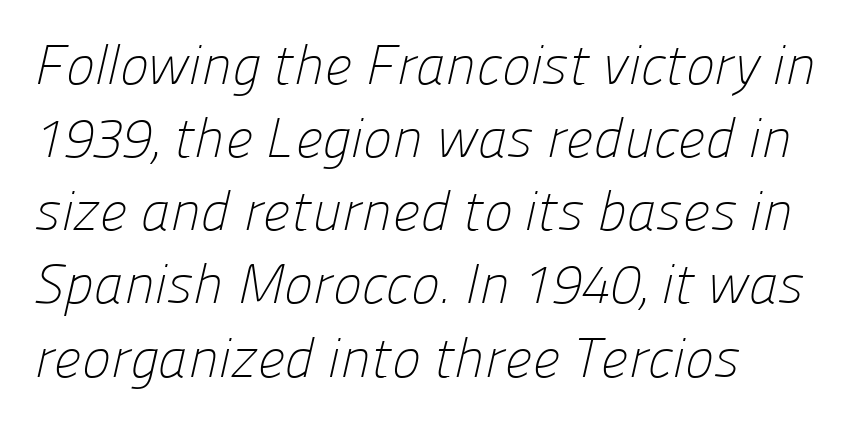
Each letter keeps its own natural width here, so spacing adapts to shape. Successive baselines arrive at the customary interval. Weight class: somewhere from thin through regular. Bare-footed words on every line. Honestly, the letter spacing is just normal — you wouldn't notice it.
